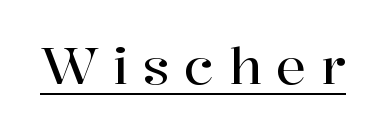
The lettering is marked with a stroke running underneath it. Old-style or modern, the face here clearly has serifs. Unlike italic type, these characters show no tilt at all. The rendering uses natural spacing where letterforms have individual widths. Glyph-to-glyph distance is far greater than everyday printed text.
